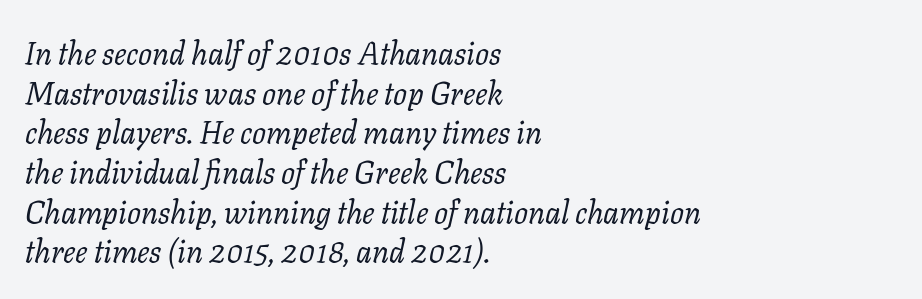
Evenly set lines give the paragraph a standard silhouette. Which margin do the lines hug? The left one — the right edge is uneven. The face used here is proportionally spaced, like ordinary book or web type. The text carries the slant typical of an italic or oblique font. Here the glyphs are tracked normally, forming tight word shapes. Typographically, this falls in the serif category.
